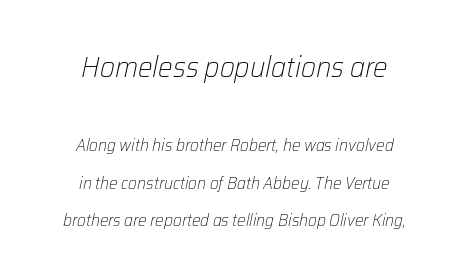
Q: Is the text bold? A: No.
Q: Is the text italic (slanted)? A: Yes, it leans right by about 12 degrees.
Q: Is the text underlined? A: No.
Q: How is the paragraph aligned? A: Centered.
Q: Is the spacing between letters normal or unusually wide? A: Normal.
Q: Is the spacing between lines tight, normal or loose? A: Loose.
Q: Which block of text is set in a larger size, the first (top) or the second (bottom)? A: The first (top) one.
Q: Width (condensed, normal, or wide)? A: Normal.
Q: Stroke contrast? A: Low.
Q: x-height? A: Medium.
Q: Monospaced? A: No.
